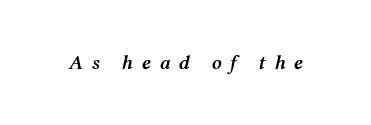
The image shows 20 px text type, italic (leaning right); set unusually wide letter spacing (+0.42 em), not underlined.
